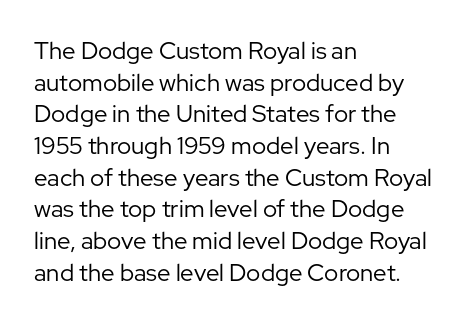
{"italic": "no", "bold": "no", "underline": "no", "align": "left", "line_spacing": "normal", "line_spacing_ratio": 1.32, "letter_spacing": "normal", "letter_spacing_em": 0.0, "glyph_px": 24}
